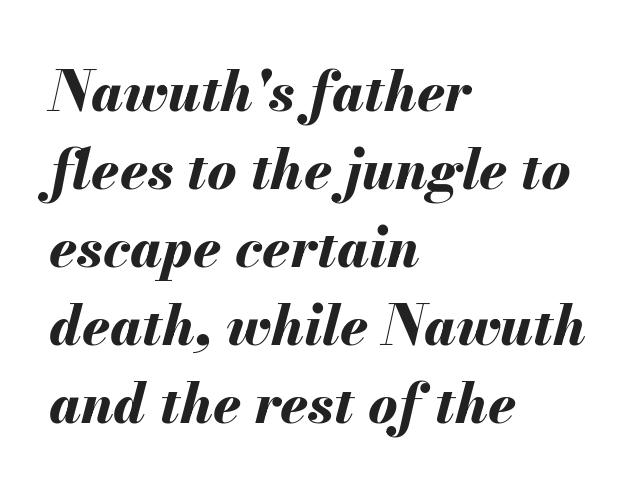
The area under the type is left untouched. One glance says typical: line gaps are just what's usual. Short and long lines alike share a common starting point at left. Weight check: bold — yes, fully.
